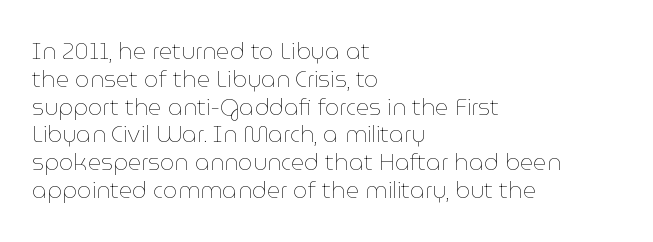
Q: Is the text bold? A: No.
Q: Is the text italic (slanted)? A: No, it is upright.
Q: Is the text underlined? A: No.
Q: How is the paragraph aligned? A: Left-aligned.
Q: Is the spacing between letters normal or unusually wide? A: Normal.
